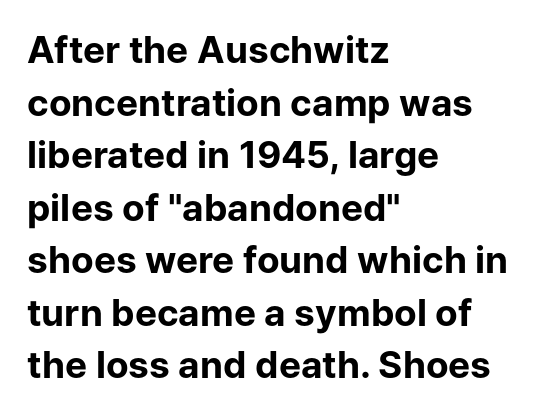
The image shows 37 px bold sans-serif type, upright; set left-aligned, normal line spacing (1.42x), normal letter spacing, not underlined; low stroke contrast and a medium x-height.
